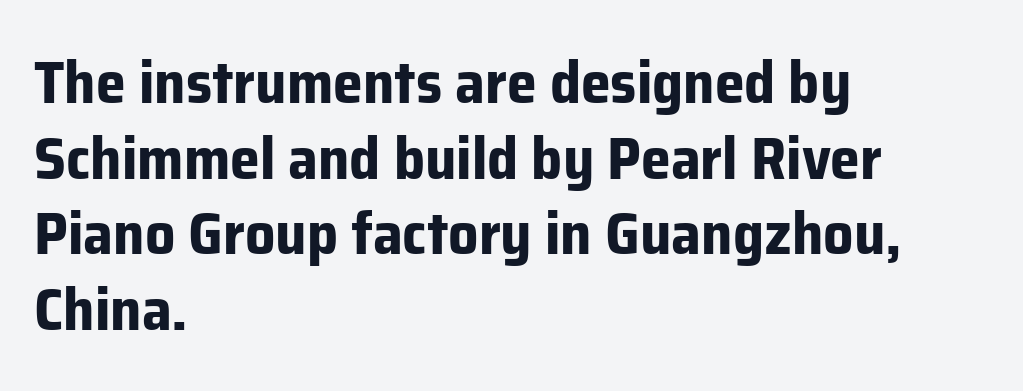
{"serif": "no", "italic": "no", "bold": "yes", "weight": "bold", "width": "normal", "stroke_contrast": "low", "x_height": "medium", "monospaced": "no", "underline": "no", "align": "left", "line_spacing": "normal", "line_spacing_ratio": 1.26, "letter_spacing": "normal", "letter_spacing_em": 0.0, "glyph_px": 60}
